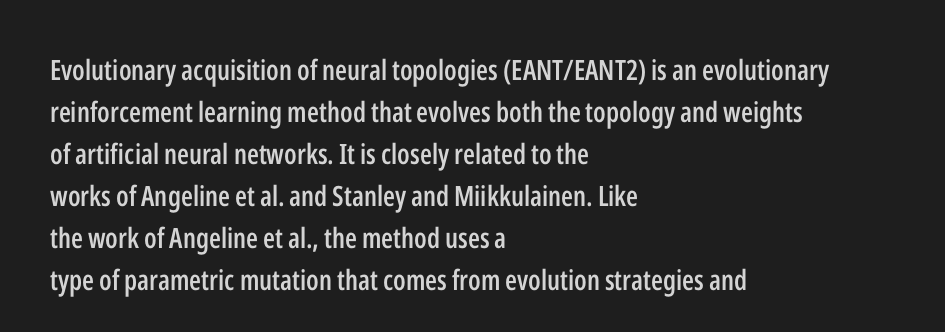
The image shows 28 px semibold, condensed sans-serif type, upright; set left-aligned, normal line spacing (1.5x), normal letter spacing, not underlined; low stroke contrast and a medium x-height.
